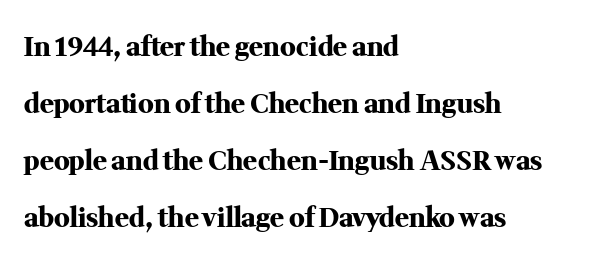
{"italic": "no", "bold": "yes", "underline": "no", "align": "left", "line_spacing": "loose", "line_spacing_ratio": 2.19, "letter_spacing": "normal", "letter_spacing_em": 0.0, "glyph_px": 26}
